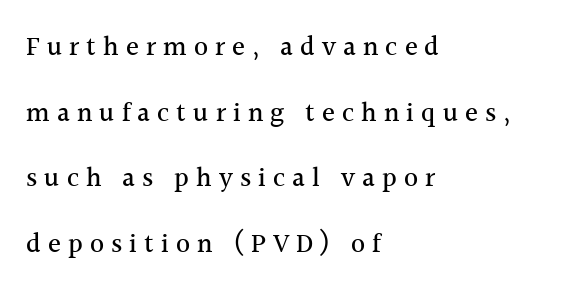
{"italic": "no", "underline": "no", "align": "left", "line_spacing": "loose", "line_spacing_ratio": 2.43, "letter_spacing": "wide", "letter_spacing_em": 0.26, "glyph_px": 27}
